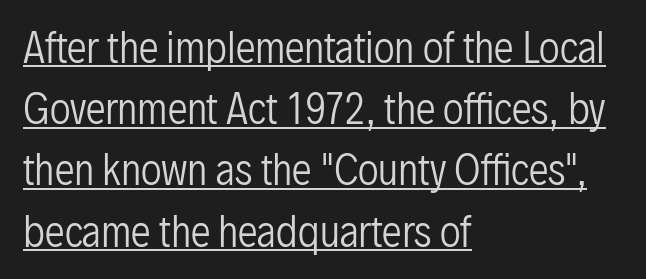
The image shows 40 px regular-weight, condensed sans-serif type, upright; set left-aligned, normal line spacing (1.53x), normal letter spacing, underlined; low stroke contrast and a medium x-height.
